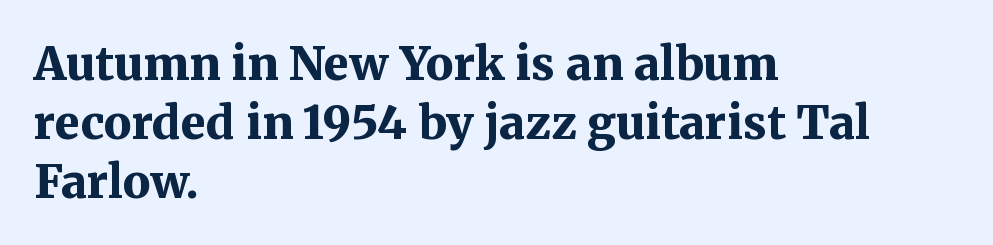
Q: Is the text bold? A: Yes.
Q: Is the text italic (slanted)? A: No, it is upright.
Q: Is the typeface a serif or a sans-serif typeface? A: Serif.
Q: Is the text underlined? A: No.
Q: How is the paragraph aligned? A: Left-aligned.
Q: Is the spacing between letters normal or unusually wide? A: Normal.
Q: Is the spacing between lines tight, normal or loose? A: Normal.
Q: Width (condensed, normal, or wide)? A: Normal.
Q: Stroke contrast? A: Medium.
Q: x-height? A: Medium.
Q: Monospaced? A: No.
